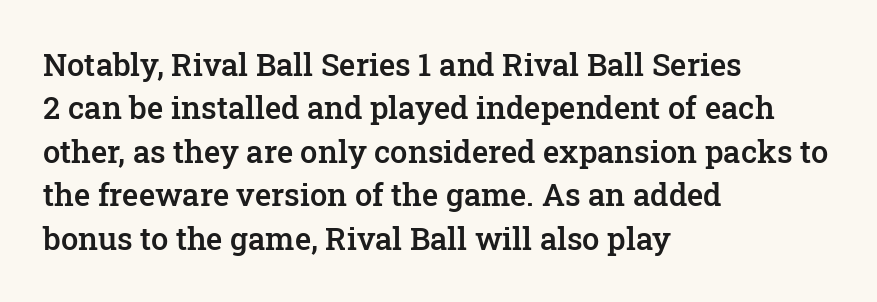
The image shows 31 px semibold serif type, upright; set left-aligned, normal line spacing (1.4x), normal letter spacing, not underlined; low stroke contrast and a medium x-height.
